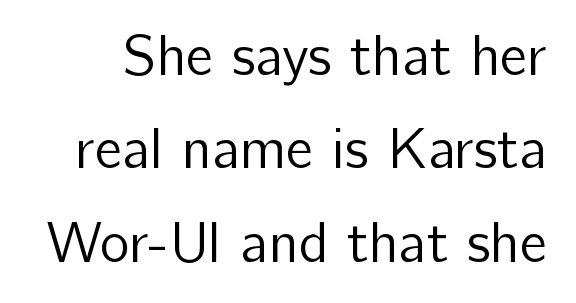
Q: Is the text bold? A: No.
Q: Is the text italic (slanted)? A: No, it is upright.
Q: Is the typeface a serif or a sans-serif typeface? A: Sans-serif.
Q: Is the text underlined? A: No.
Q: Is the spacing between letters normal or unusually wide? A: Normal.
Q: Is the spacing between lines tight, normal or loose? A: Normal.
Q: Width (condensed, normal, or wide)? A: Normal.
Q: Stroke contrast? A: Low.
Q: x-height? A: Medium.
Q: Monospaced? A: No.
